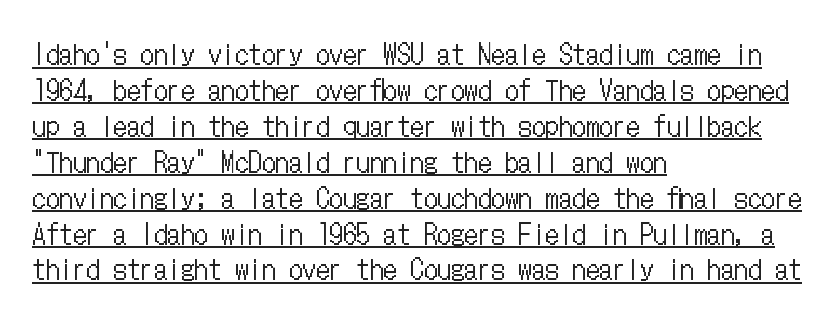
Does extra space separate the letters? No, they use regular spacing. Ordinary non-slanted type is in use. Where is the straight margin? On the left. What's the leading like? Ordinary, nothing unusual. Heft: none added — not bold.
